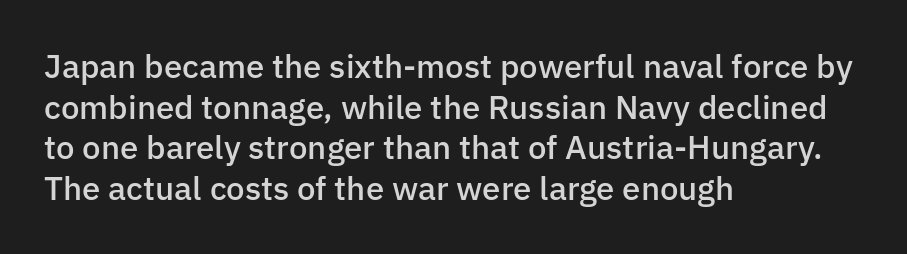
Q: Is the text bold? A: Semi-bold.
Q: Is the text italic (slanted)? A: No, it is upright.
Q: Is the typeface a serif or a sans-serif typeface? A: Sans-serif.
Q: Is the text underlined? A: No.
Q: How is the paragraph aligned? A: Left-aligned.
Q: Is the spacing between letters normal or unusually wide? A: Normal.
Q: Width (condensed, normal, or wide)? A: Normal.
Q: Stroke contrast? A: Low.
Q: x-height? A: Medium.
Q: Monospaced? A: No.
